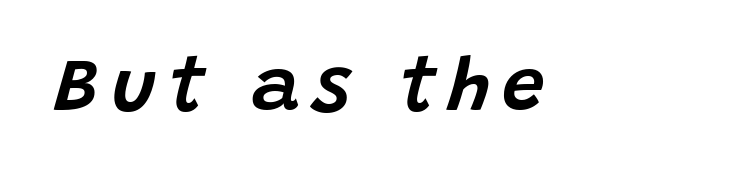
The image shows 76 px text type, italic (leaning right); set not underlined; low stroke contrast and a large x-height.
